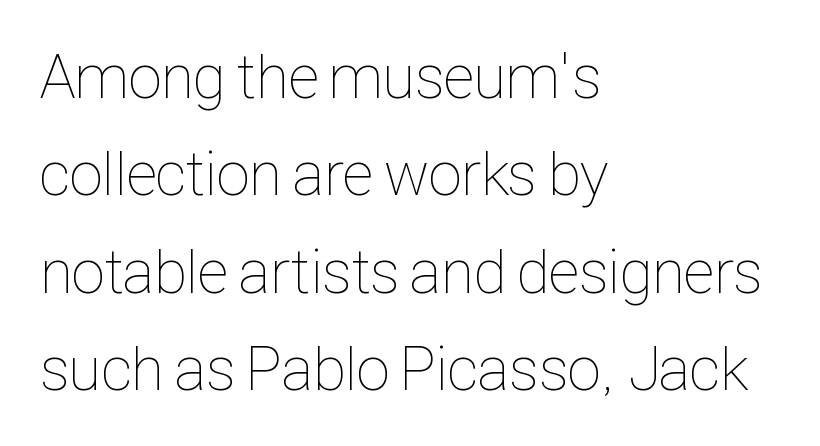
A student would call this left alignment; a typographer would say flush left, rag right. This sample has the flowing, uneven cadence of proportional lettering. Stem width sits at or under what a default text font uses. The space between consecutive lines is moderate. The letterforms sit shoulder to shoulder at normal distance.
